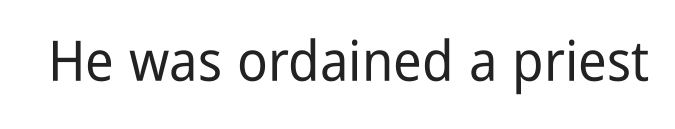
Q: Is the text italic (slanted)? A: No, it is upright.
Q: Is the typeface a serif or a sans-serif typeface? A: Sans-serif.
Q: Is the text underlined? A: No.
Q: Is the spacing between letters normal or unusually wide? A: Normal.
Q: Width (condensed, normal, or wide)? A: Condensed.
Q: Stroke contrast? A: Low.
Q: x-height? A: Medium.
Q: Monospaced? A: No.
